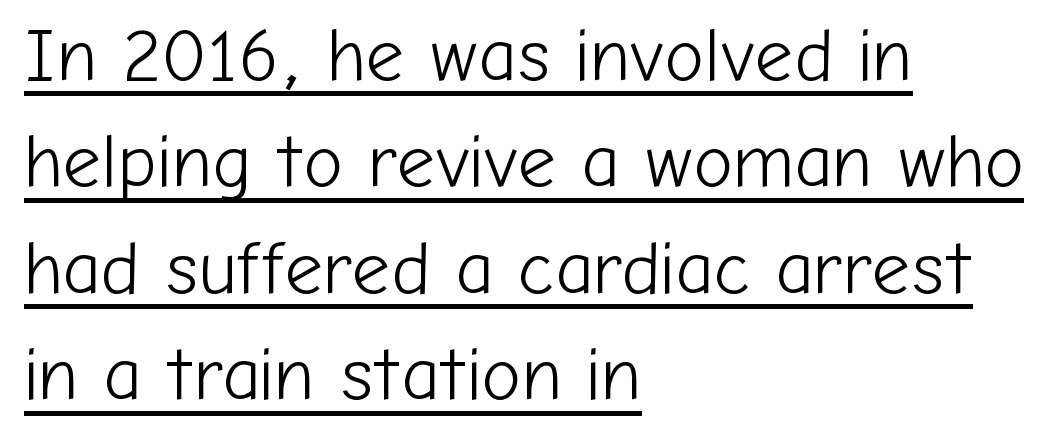
Q: Is the text bold? A: No.
Q: Is the text italic (slanted)? A: No, it is upright.
Q: Is the typeface a serif or a sans-serif typeface? A: Sans-serif.
Q: Is the text underlined? A: Yes.
Q: How is the paragraph aligned? A: Left-aligned.
Q: Is the spacing between letters normal or unusually wide? A: Normal.
Q: Is the spacing between lines tight, normal or loose? A: Normal.
Q: Width (condensed, normal, or wide)? A: Normal.
Q: Stroke contrast? A: Low.
Q: x-height? A: Medium.
Q: Monospaced? A: No.
